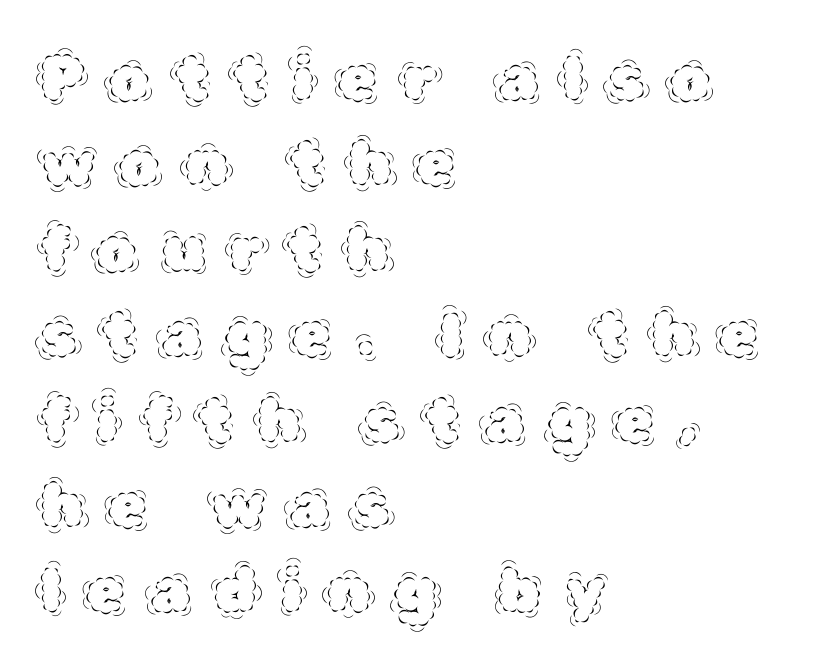
The image shows 61 px thin type, upright; set left-aligned, normal line spacing (1.4x), unusually wide letter spacing (+0.43 em), not underlined; a large x-height.
